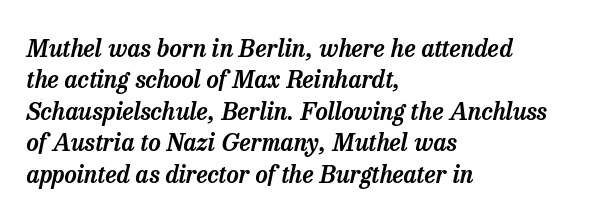
This sample uses an oblique cut, with every glyph tilted off the vertical. Plain, unruled lines of type. The compositor pushed each line to the left boundary. Words appear dense and cohesive because spacing is normal. This block has exactly the height ordinary leading produces.
